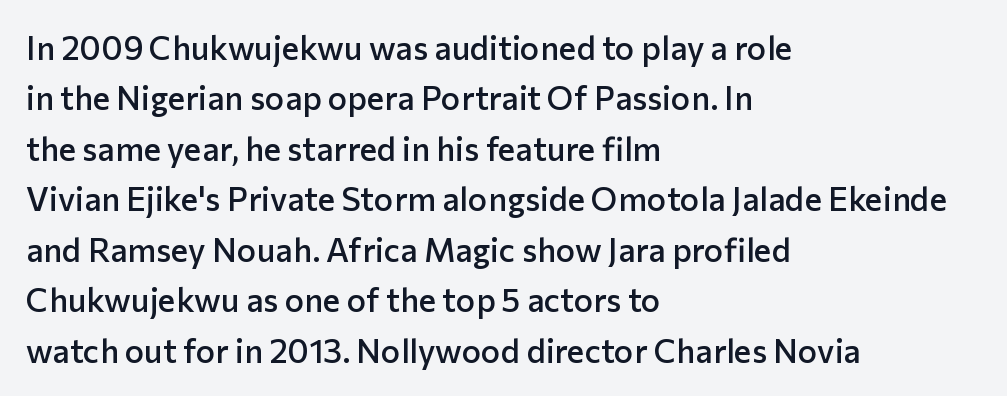
The image shows 33 px semibold sans-serif type, upright; set left-aligned, normal line spacing (1.53x), normal letter spacing, not underlined; low stroke contrast and a medium x-height.
